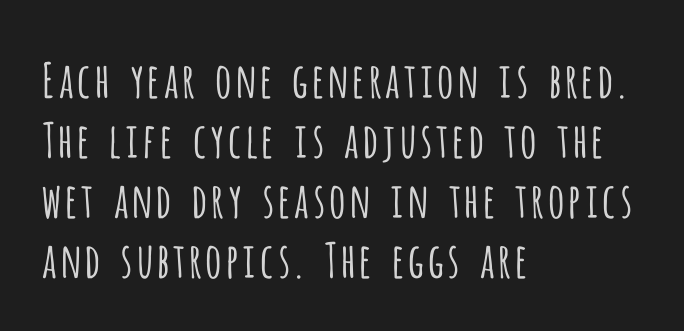
I'd call this a sans setting — the letters go barefoot. Vertical strokes here are truly vertical. This sample is left-justified, so line endings fall wherever the words run out. Does the leading feel generous? No, just average. A typesetter would call this proportional, since set widths differ per character. A light-to-regular cut is what we see here.
